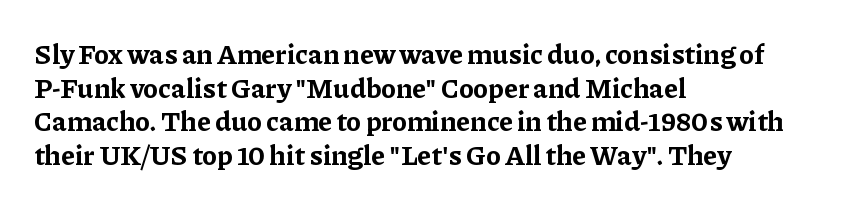
Its strokes are broad and dark, the hallmark of bold type. It's the straight-up-and-down kind of type. Regular leading. Caption: standard tracking, unaltered.
